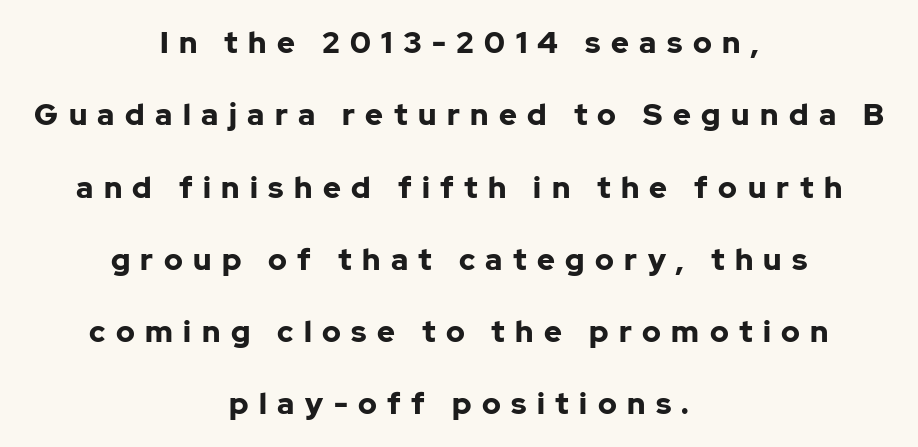
The image shows 30 px bold sans-serif type, upright; set centered, loose line spacing (2.41x), unusually wide letter spacing (+0.35 em), not underlined; low stroke contrast and a medium x-height.
